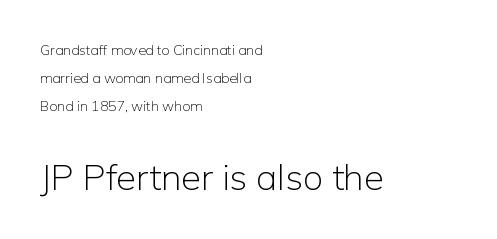
Q: Is the text bold? A: No.
Q: Is the text italic (slanted)? A: No, it is upright.
Q: Is the typeface a serif or a sans-serif typeface? A: Sans-serif.
Q: Is the text underlined? A: No.
Q: How is the paragraph aligned? A: Left-aligned.
Q: Is the spacing between letters normal or unusually wide? A: Normal.
Q: Is the spacing between lines tight, normal or loose? A: Loose.
Q: Which block of text is set in a larger size, the first (top) or the second (bottom)? A: The second (bottom) one.
Q: Width (condensed, normal, or wide)? A: Normal.
Q: Stroke contrast? A: Low.
Q: x-height? A: Medium.
Q: Monospaced? A: No.
